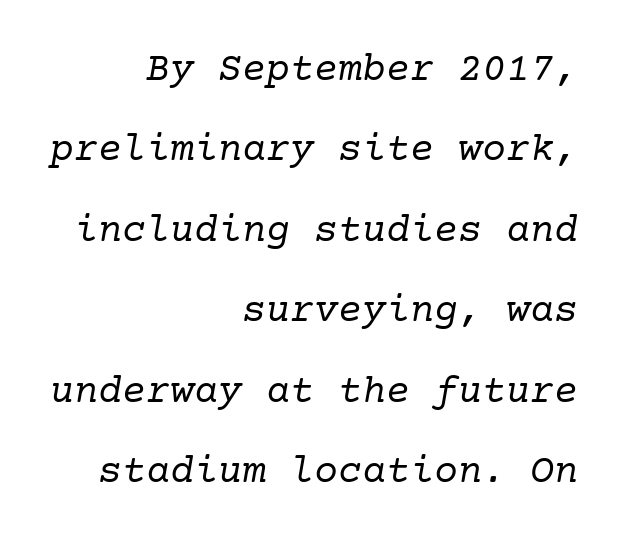
{"serif": "yes", "italic": "yes", "lean": "right", "slant_degrees": 10, "bold": "no", "weight": "regular", "width": "normal", "stroke_contrast": "low", "x_height": "medium", "underline": "no", "align": "right", "line_spacing": "loose", "line_spacing_ratio": 2.01, "letter_spacing": "normal", "letter_spacing_em": 0.0, "glyph_px": 40}
